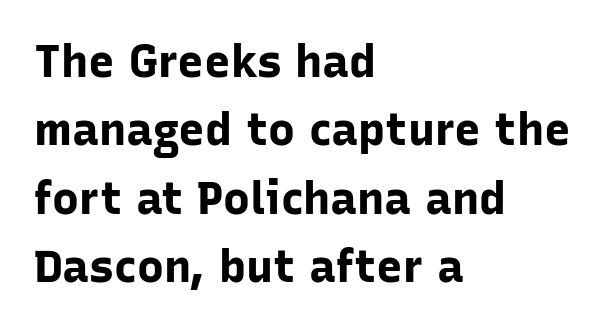
Q: Is the text bold? A: Yes.
Q: Is the text italic (slanted)? A: No, it is upright.
Q: Is the typeface a serif or a sans-serif typeface? A: Sans-serif.
Q: Is the text underlined? A: No.
Q: How is the paragraph aligned? A: Left-aligned.
Q: Is the spacing between letters normal or unusually wide? A: Normal.
Q: Is the spacing between lines tight, normal or loose? A: Normal.
Q: Width (condensed, normal, or wide)? A: Normal.
Q: Stroke contrast? A: Low.
Q: x-height? A: Medium.
Q: Monospaced? A: No.
